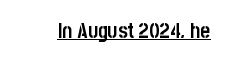
The image shows 21 px bold type, upright; set normal letter spacing, underlined.
